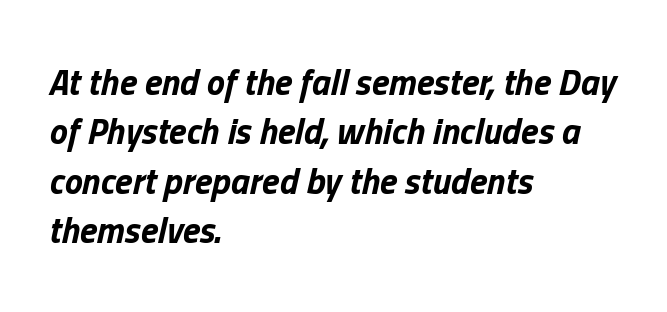
The image shows 36 px bold type, italic (leaning right); set left-aligned, normal line spacing (1.37x), normal letter spacing, not underlined; low stroke contrast and a medium x-height.
